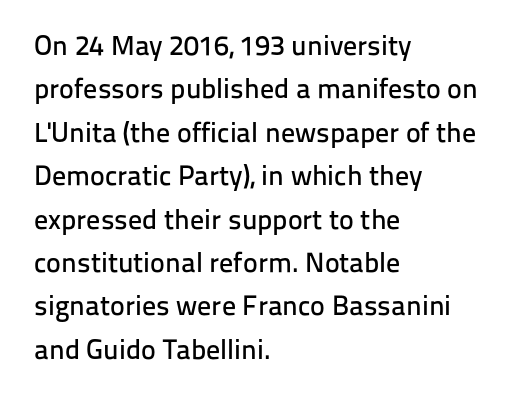
Characters remain perfectly vertical along every line. Looks like regular typesetting: each glyph gets only the width it needs. Stroke terminals: plain, sans-serif. The line-height multiplier appears to be the usual default.
